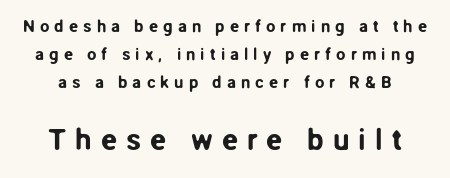
One glance says typical: line gaps are just what's usual. Serif or sans? Sans — the stroke terminals are bare. Character widths vary here, with narrow letters taking less room than wide ones. The designer gave the closing block more size than the opening block.
